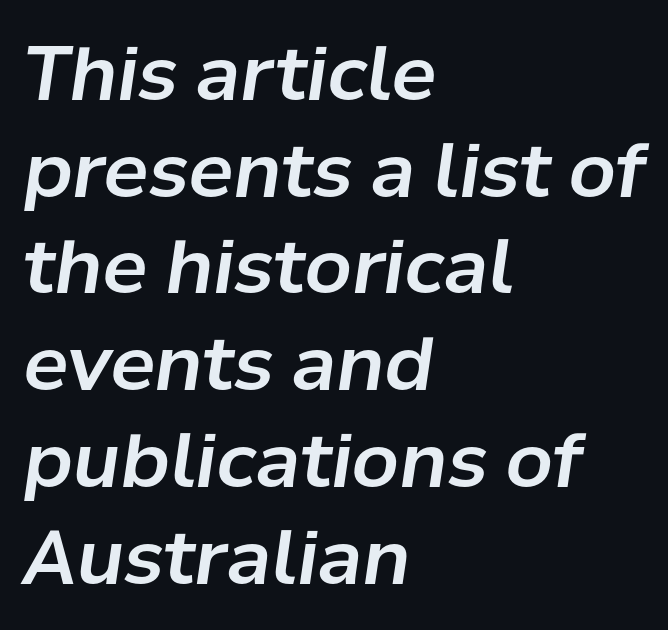
The leading is moderate, giving the passage an even texture. Here the designer chose a conventional face with non-uniform glyph widths. Characters follow at the spacing the type designer built in. Each line starts at the same left margin while the right side varies. Does the lettering tilt? It does — this is italic. The zone under the glyphs is completely vacant.
